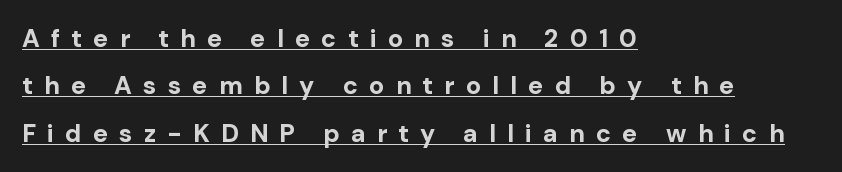
{"italic": "no", "bold": "yes", "underline": "yes", "align": "left", "line_spacing": "loose", "line_spacing_ratio": 1.9, "letter_spacing": "wide", "letter_spacing_em": 0.45, "glyph_px": 25}
